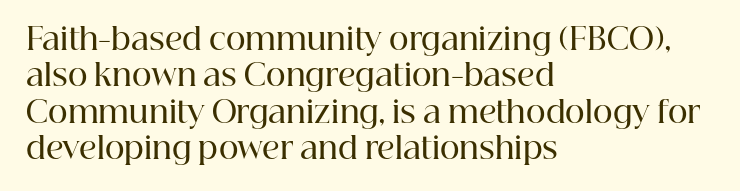
{"serif": "yes", "italic": "no", "bold": "semi", "weight": "semibold", "width": "normal", "stroke_contrast": "high", "x_height": "medium", "monospaced": "no", "underline": "no", "align": "left", "line_spacing_ratio": 1.21, "letter_spacing": "normal", "letter_spacing_em": 0.0, "glyph_px": 30}
